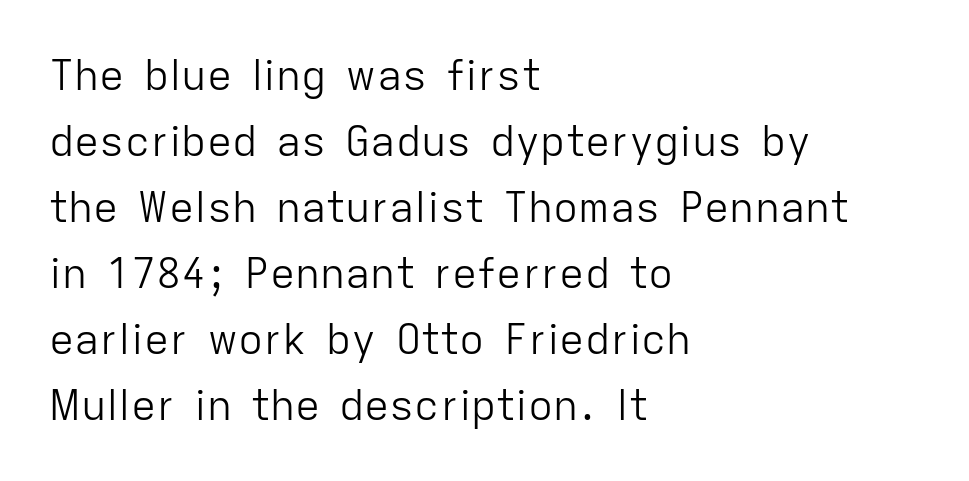
{"serif": "no", "italic": "no", "bold": "no", "weight": "light", "width": "normal", "stroke_contrast": "low", "x_height": "medium", "monospaced": "no", "underline": "no", "align": "left", "line_spacing": "normal", "line_spacing_ratio": 1.57, "letter_spacing": "normal", "letter_spacing_em": 0.0, "glyph_px": 42}
